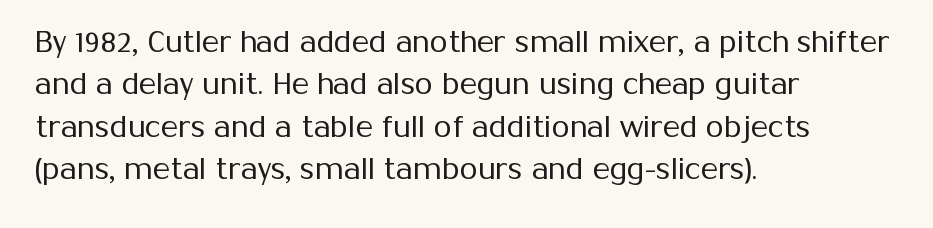
Q: Is the text bold? A: No.
Q: Is the text italic (slanted)? A: No, it is upright.
Q: Is the typeface a serif or a sans-serif typeface? A: Sans-serif.
Q: Is the text underlined? A: No.
Q: How is the paragraph aligned? A: Left-aligned.
Q: Is the spacing between letters normal or unusually wide? A: Normal.
Q: Is the spacing between lines tight, normal or loose? A: Normal.
Q: Width (condensed, normal, or wide)? A: Normal.
Q: Stroke contrast? A: Medium.
Q: x-height? A: Medium.
Q: Monospaced? A: No.
